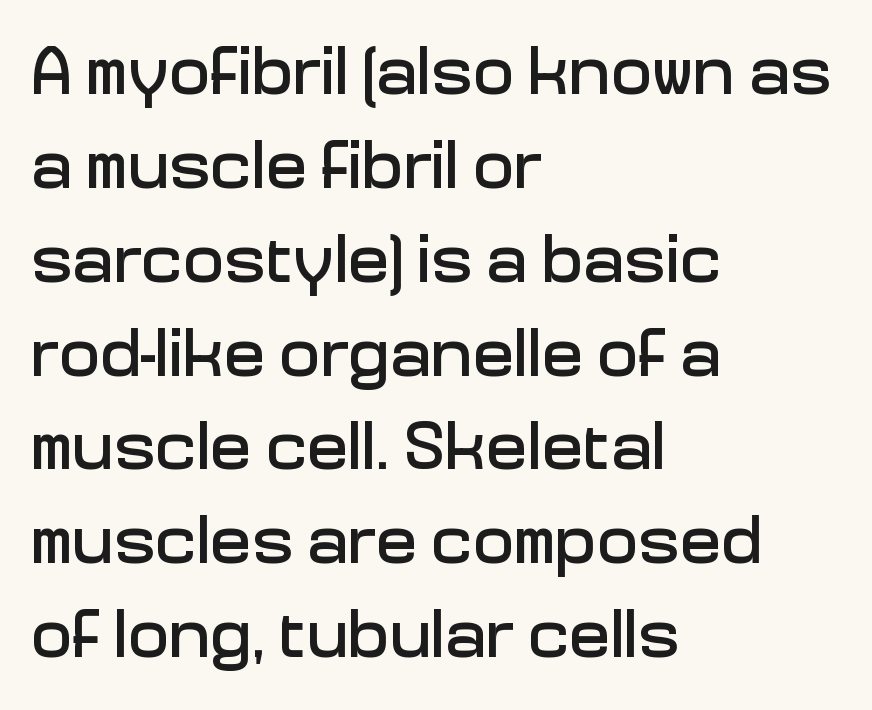
Q: Is the text italic (slanted)? A: No, it is upright.
Q: Is the typeface a serif or a sans-serif typeface? A: Sans-serif.
Q: Is the text underlined? A: No.
Q: How is the paragraph aligned? A: Left-aligned.
Q: Is the spacing between letters normal or unusually wide? A: Normal.
Q: Is the spacing between lines tight, normal or loose? A: Normal.
Q: Width (condensed, normal, or wide)? A: Normal.
Q: Stroke contrast? A: Low.
Q: x-height? A: Medium.
Q: Monospaced? A: No.
